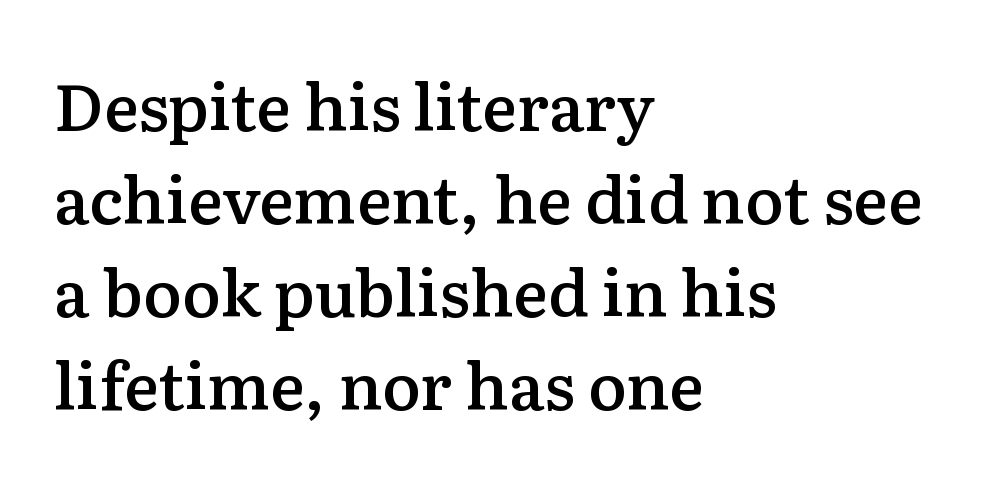
{"serif": "yes", "italic": "no", "bold": "semi", "weight": "semibold", "width": "normal", "stroke_contrast": "low", "x_height": "medium", "monospaced": "no", "underline": "no", "align": "left", "line_spacing": "normal", "line_spacing_ratio": 1.43, "letter_spacing": "normal", "letter_spacing_em": 0.0, "glyph_px": 65}
